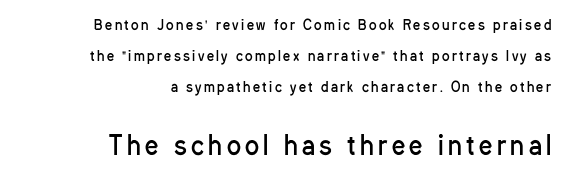
The image shows 26 px text type, upright; set right-aligned, loose line spacing (2.2x), not underlined; the second (bottom) block is 1.86x larger.
